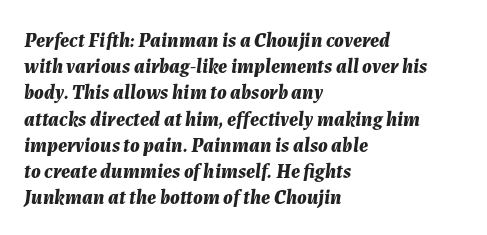
Just letters on the line, the space beneath them empty. The paragraph has a hard left edge and a soft right edge. Honestly, the letter spacing is just normal — you wouldn't notice it. Leading matches the norm, producing a regular column. Emphasis-style slanted type is in use. Each glyph is drawn with heavy, bold strokes.
